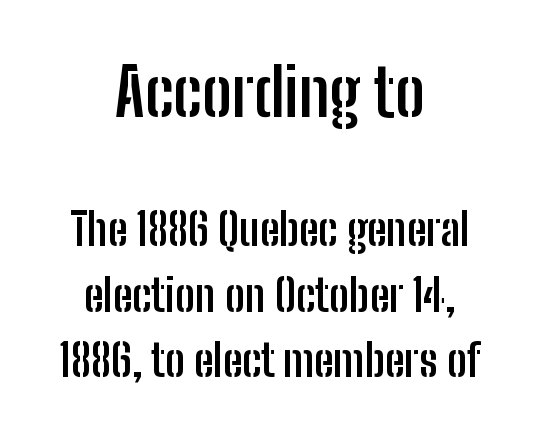
Nothing unusual about the tracking: characters are spaced as the font intends. This rendering features lettering with no underline. If you squint, the top block still reads clearly — it's the larger of the two. Check where the strokes stop: nothing finishes them off — pure sans.
